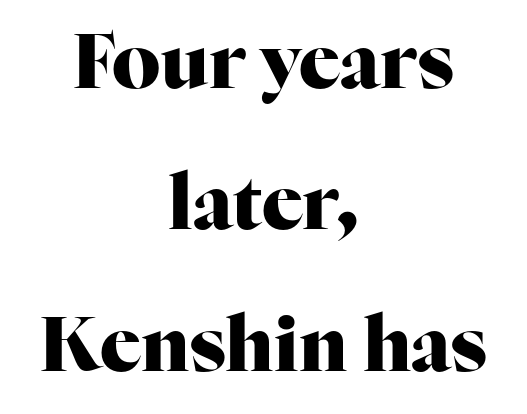
{"serif": "yes", "italic": "no", "bold": "yes", "weight": "heavy", "width": "normal", "stroke_contrast": "high", "x_height": "medium", "monospaced": "no", "underline": "no", "align": "center", "line_spacing_ratio": 1.86, "letter_spacing": "normal", "letter_spacing_em": 0.0, "glyph_px": 76}
